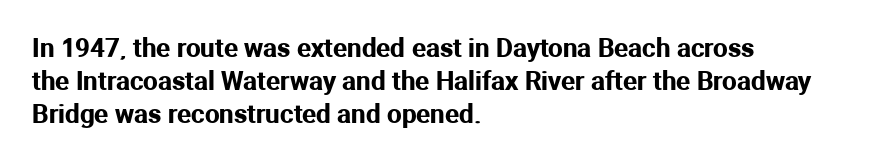
{"italic": "no", "underline": "no", "align": "left", "line_spacing": "normal", "line_spacing_ratio": 1.27, "letter_spacing": "normal", "letter_spacing_em": 0.0, "glyph_px": 26}
